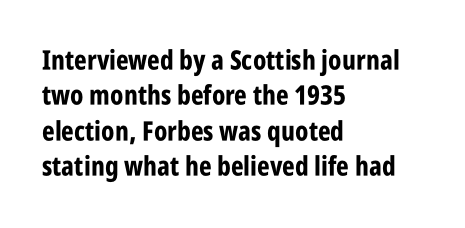
A clean baseline with only descenders dipping below it. These lines stack with their left ends in a neat column. Regular leading. Pretty heavy lettering here — definitely bold. Does extra space separate the letters? No, they use regular spacing.
